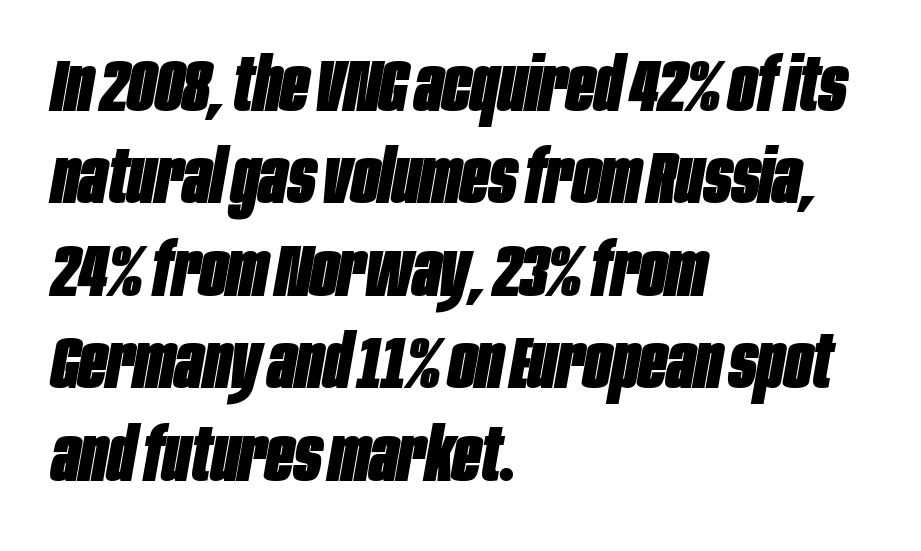
Note the varied advance widths — an 'i' is clearly narrower than an 'm'. The space between consecutive lines is moderate. Each row of text sits above clean, open space. Notice how the stems are inclined rather than vertical — that's the hallmark of italics. The passage is arranged the way most books set body copy — flush left.
